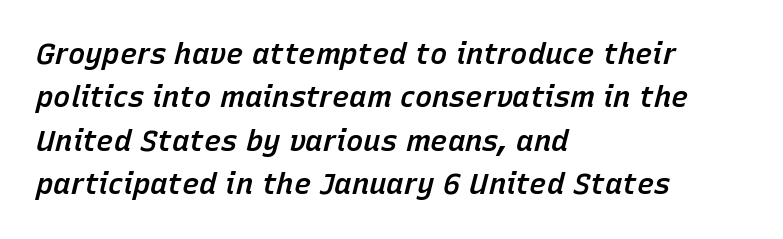
The image shows 29 px semibold type, italic (leaning right); set left-aligned, normal line spacing (1.5x), normal letter spacing, not underlined; low stroke contrast and a medium x-height.
